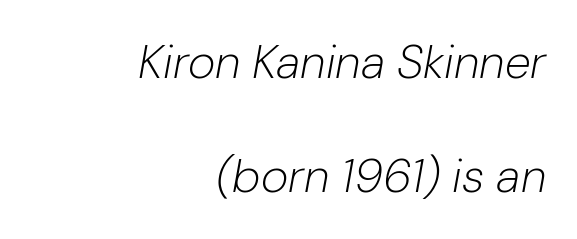
Q: Is the text bold? A: No.
Q: Is the text italic (slanted)? A: Yes, it leans right by about 10 degrees.
Q: Is the text underlined? A: No.
Q: How is the paragraph aligned? A: Right-aligned.
Q: Is the spacing between letters normal or unusually wide? A: Normal.
Q: Is the spacing between lines tight, normal or loose? A: Loose.
Q: Width (condensed, normal, or wide)? A: Normal.
Q: Stroke contrast? A: Low.
Q: x-height? A: Medium.
Q: Monospaced? A: No.
